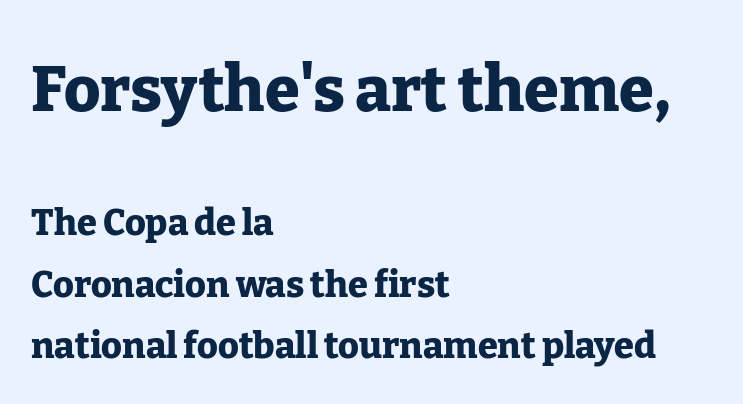
The image shows 63 px heavy serif type, upright; set left-aligned, line spacing 1.71x, normal letter spacing, not underlined; the first (top) block is 1.75x larger; low stroke contrast and a medium x-height.
